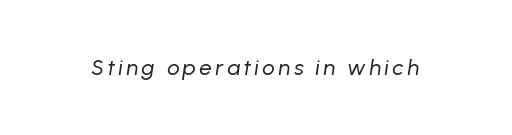
Weight: regular or lighter. The face used here has a pronounced slope to its letters. Any mark beneath the type? The region is blank.
